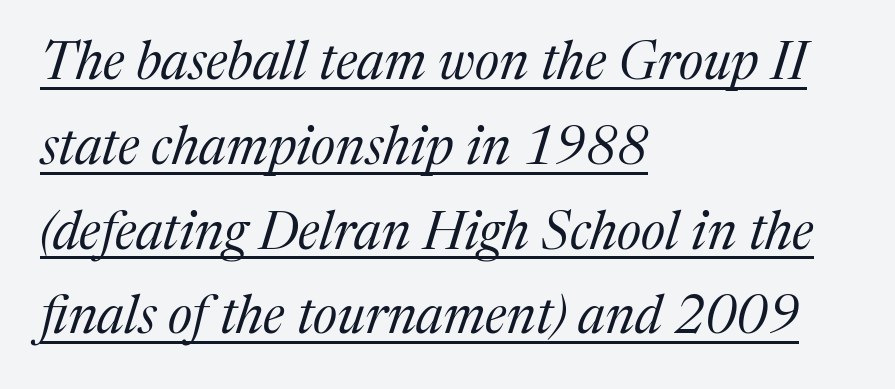
Q: Is the text bold? A: No.
Q: Is the text italic (slanted)? A: Yes, it leans right by about 17 degrees.
Q: Is the typeface a serif or a sans-serif typeface? A: Serif.
Q: Is the text underlined? A: Yes.
Q: How is the paragraph aligned? A: Left-aligned.
Q: Is the spacing between letters normal or unusually wide? A: Normal.
Q: Is the spacing between lines tight, normal or loose? A: Normal.
Q: Width (condensed, normal, or wide)? A: Normal.
Q: Stroke contrast? A: Medium.
Q: x-height? A: Medium.
Q: Monospaced? A: No.
